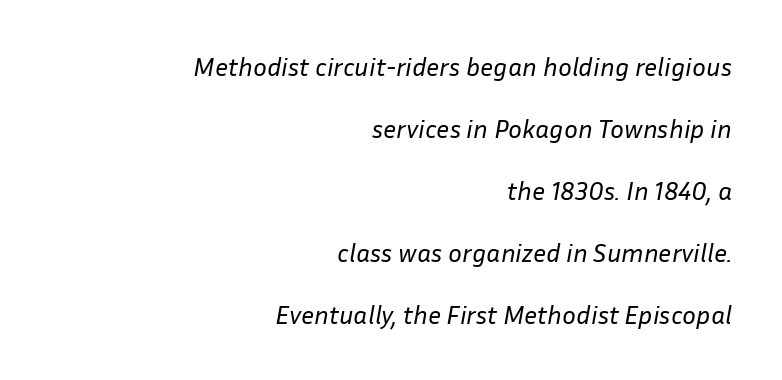
Q: Is the text bold? A: No.
Q: Is the text italic (slanted)? A: Yes, it leans right by about 10 degrees.
Q: Is the text underlined? A: No.
Q: How is the paragraph aligned? A: Right-aligned.
Q: Is the spacing between letters normal or unusually wide? A: Normal.
Q: Is the spacing between lines tight, normal or loose? A: Loose.
